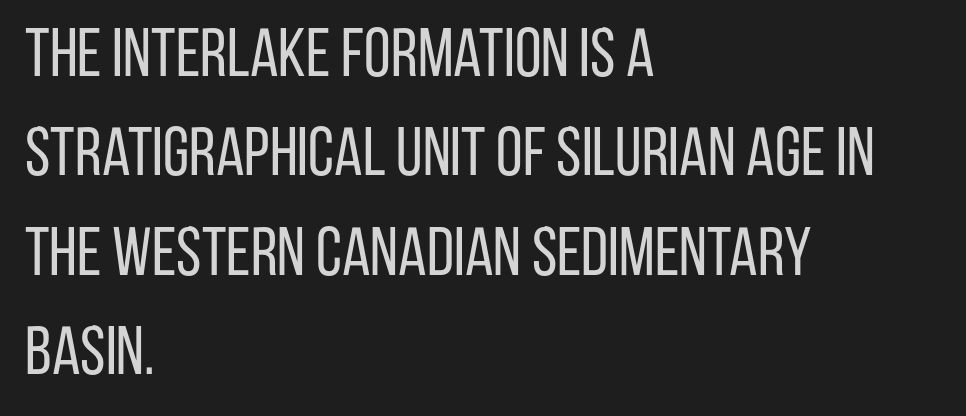
The horizontal fit of the characters is conventional and even. These lines are rendered in a variable-pitch font. Is the block centered? No — it sits flush against the left margin. The zone under the glyphs is completely vacant. Observe the absence of serifs on each vertical stroke in this sample.
